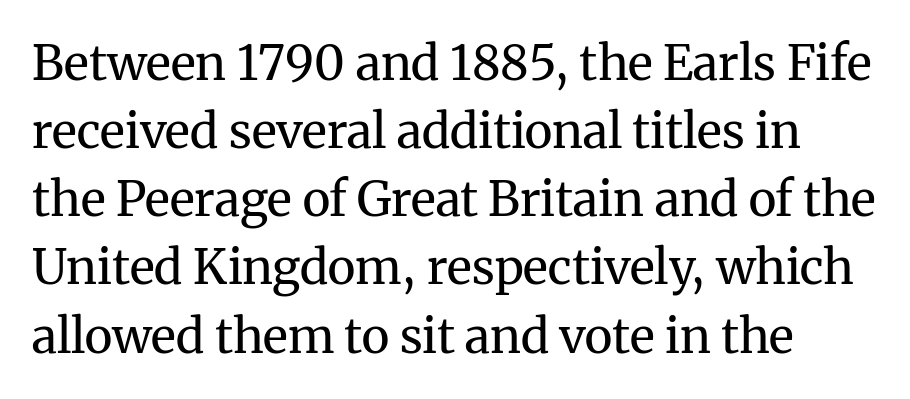
Q: Is the text bold? A: No.
Q: Is the text italic (slanted)? A: No, it is upright.
Q: Is the typeface a serif or a sans-serif typeface? A: Serif.
Q: Is the text underlined? A: No.
Q: Is the spacing between letters normal or unusually wide? A: Normal.
Q: Is the spacing between lines tight, normal or loose? A: Normal.
Q: Width (condensed, normal, or wide)? A: Normal.
Q: Stroke contrast? A: Medium.
Q: x-height? A: Medium.
Q: Monospaced? A: No.
